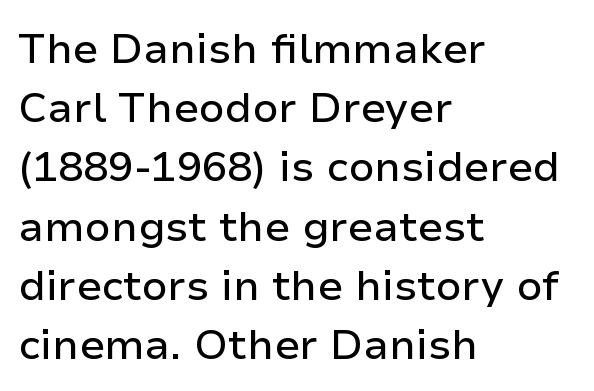
The image shows 42 px sans-serif type, upright; set left-aligned, normal line spacing (1.41x), normal letter spacing, not underlined; low stroke contrast and a medium x-height.
